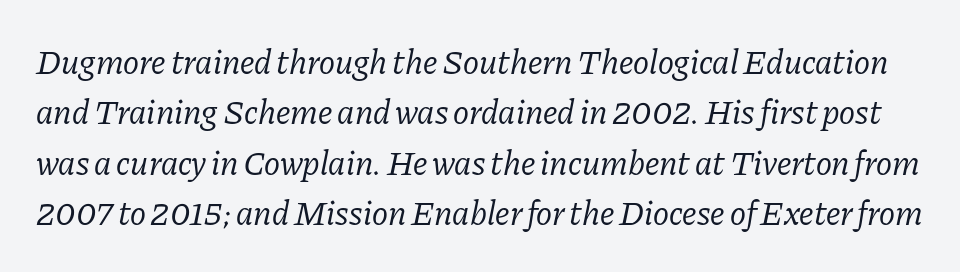
Character widths vary here, with narrow letters taking less room than wide ones. Observe the lean: these are italic letterforms. Stems and bowls with no extra thickness — not bold. If you measured baseline to baseline, you'd find a middling distance.
